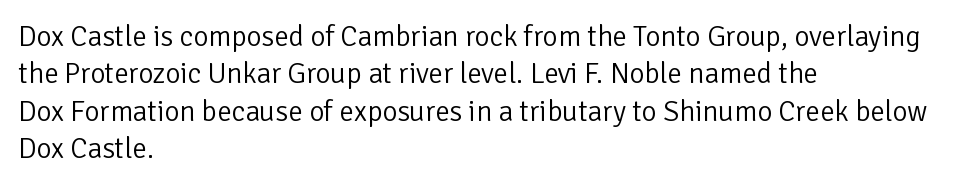
{"serif": "no", "italic": "no", "bold": "no", "weight": "light", "width": "normal", "stroke_contrast": "low", "x_height": "medium", "monospaced": "no", "underline": "no", "align": "left", "line_spacing": "normal", "line_spacing_ratio": 1.29, "letter_spacing": "normal", "letter_spacing_em": 0.0, "glyph_px": 29}
